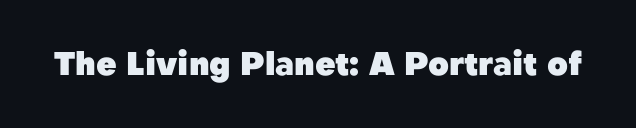
Q: Is the text bold? A: Yes.
Q: Is the text italic (slanted)? A: No, it is upright.
Q: Is the typeface a serif or a sans-serif typeface? A: Sans-serif.
Q: Is the text underlined? A: No.
Q: Is the spacing between letters normal or unusually wide? A: Normal.
Q: Width (condensed, normal, or wide)? A: Normal.
Q: Stroke contrast? A: Low.
Q: x-height? A: Medium.
Q: Monospaced? A: No.
